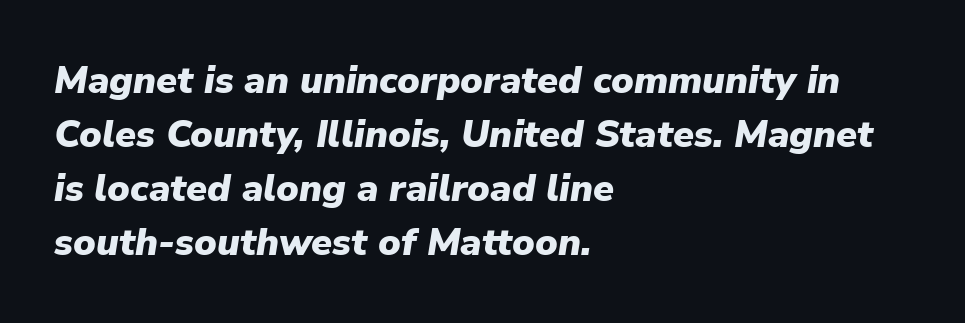
Q: Is the text bold? A: Yes.
Q: Is the text italic (slanted)? A: Yes, it leans right by about 9 degrees.
Q: Is the text underlined? A: No.
Q: How is the paragraph aligned? A: Left-aligned.
Q: Is the spacing between letters normal or unusually wide? A: Normal.
Q: Is the spacing between lines tight, normal or loose? A: Normal.
Q: Width (condensed, normal, or wide)? A: Normal.
Q: Stroke contrast? A: Low.
Q: x-height? A: Medium.
Q: Monospaced? A: No.
